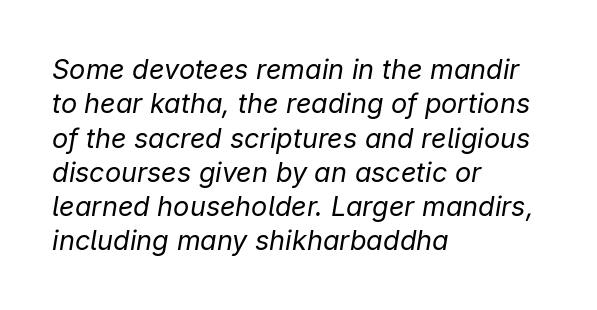
{"italic": "yes", "lean": "right", "slant_degrees": 9, "bold": "no", "underline": "no", "align": "left", "line_spacing": "normal", "line_spacing_ratio": 1.27, "letter_spacing": "normal", "letter_spacing_em": 0.0, "glyph_px": 27}
